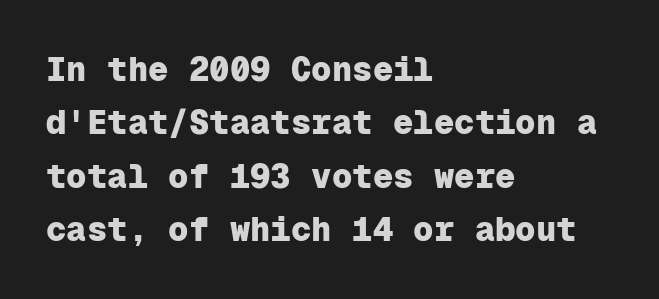
Q: Is the text bold? A: Yes.
Q: Is the text italic (slanted)? A: No, it is upright.
Q: Is the typeface a serif or a sans-serif typeface? A: Sans-serif.
Q: Is the text underlined? A: No.
Q: How is the paragraph aligned? A: Left-aligned.
Q: Is the spacing between letters normal or unusually wide? A: Normal.
Q: Is the spacing between lines tight, normal or loose? A: Normal.
Q: Width (condensed, normal, or wide)? A: Normal.
Q: Stroke contrast? A: Low.
Q: x-height? A: Medium.
Q: Monospaced? A: Yes.
